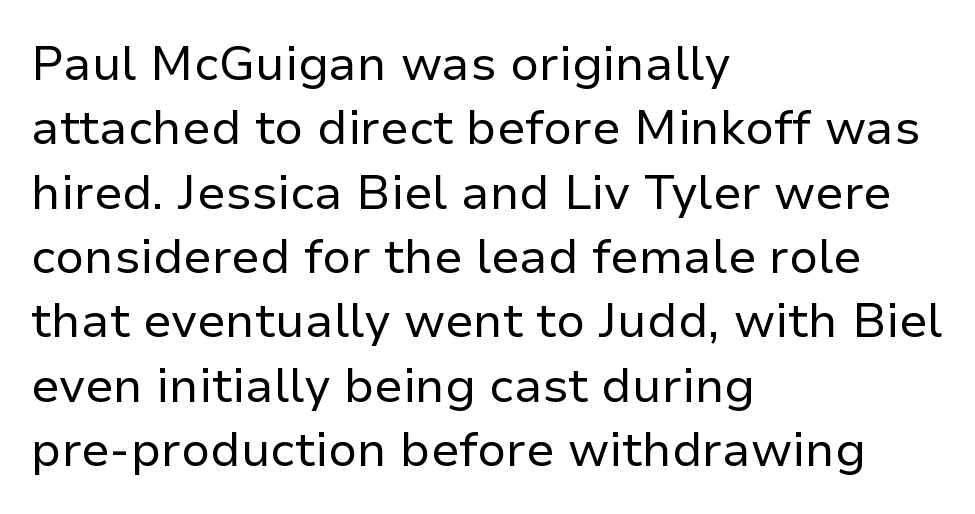
Has an underline been added? It has not. The cut favours lightness, reaching ordinary text weight at its darkest. Each letter keeps its own natural width here, so spacing adapts to shape. Baseline-to-baseline distance is the conventional proportion of letter height. The passage shown has conventional tracking throughout.
